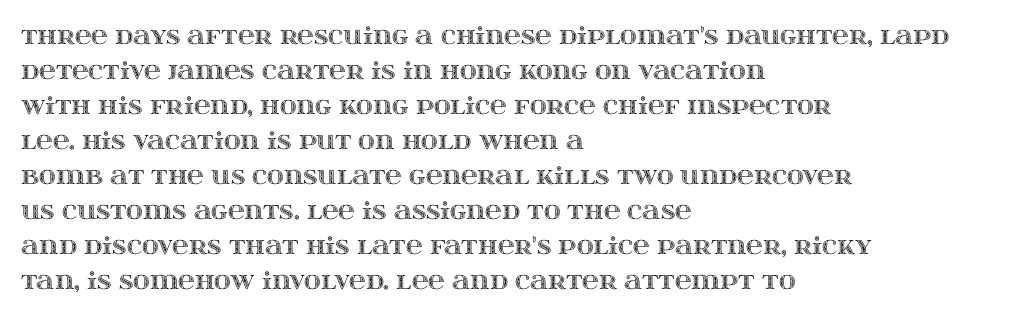
The image shows 23 px text type, upright; set left-aligned, normal line spacing (1.52x), normal letter spacing, not underlined.
